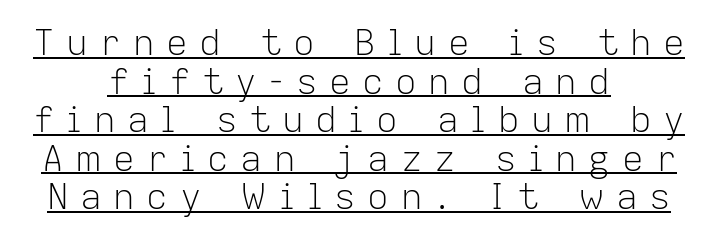
Q: Is the text bold? A: No.
Q: Is the text italic (slanted)? A: No, it is upright.
Q: Is the typeface a serif or a sans-serif typeface? A: Sans-serif.
Q: Is the text underlined? A: Yes.
Q: How is the paragraph aligned? A: Centered.
Q: Is the spacing between letters normal or unusually wide? A: Unusually wide.
Q: Is the spacing between lines tight, normal or loose? A: Tight.
Q: Width (condensed, normal, or wide)? A: Normal.
Q: Stroke contrast? A: Low.
Q: x-height? A: Medium.
Q: Monospaced? A: No.
